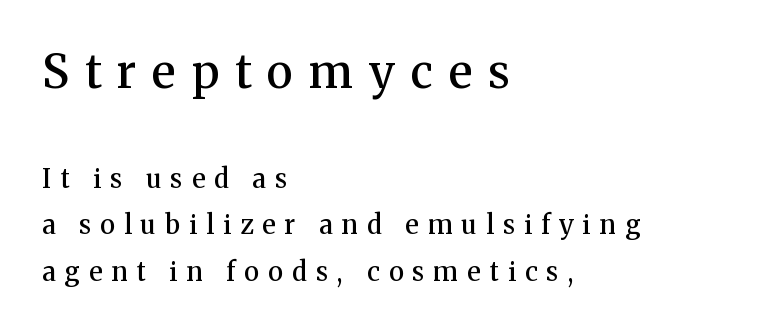
When letters stand straight like this, we call the style roman or upright. This is serif lettering, the kind often seen in printed books. A bare baseline throughout the passage. A bit beefed up — I'd call it semibold rather than bold. All the whitespace from short lines collects on the right.
